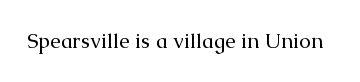
Q: Is the text bold? A: No.
Q: Is the text italic (slanted)? A: No, it is upright.
Q: Is the text underlined? A: No.
Q: Is the spacing between letters normal or unusually wide? A: Normal.
